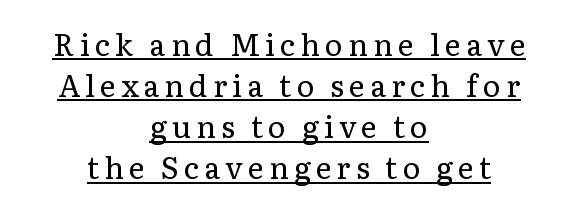
A typesetter would mark this as roman, not italic. The strokes are not fattened; the text isn't bold. The rendered words wear a rule along their underside. Serifs: yes, visible at the terminals of the letterforms. In CSS terms this would be text-align: center.
